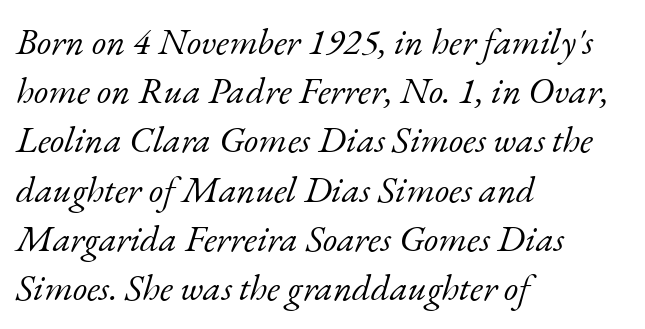
{"serif": "yes", "italic": "yes", "lean": "right", "slant_degrees": 17, "bold": "no", "weight": "light", "width": "normal", "stroke_contrast": "low", "x_height": "small", "monospaced": "no", "underline": "no", "align": "left", "line_spacing": "normal", "line_spacing_ratio": 1.33, "letter_spacing": "normal", "letter_spacing_em": 0.0, "glyph_px": 37}
